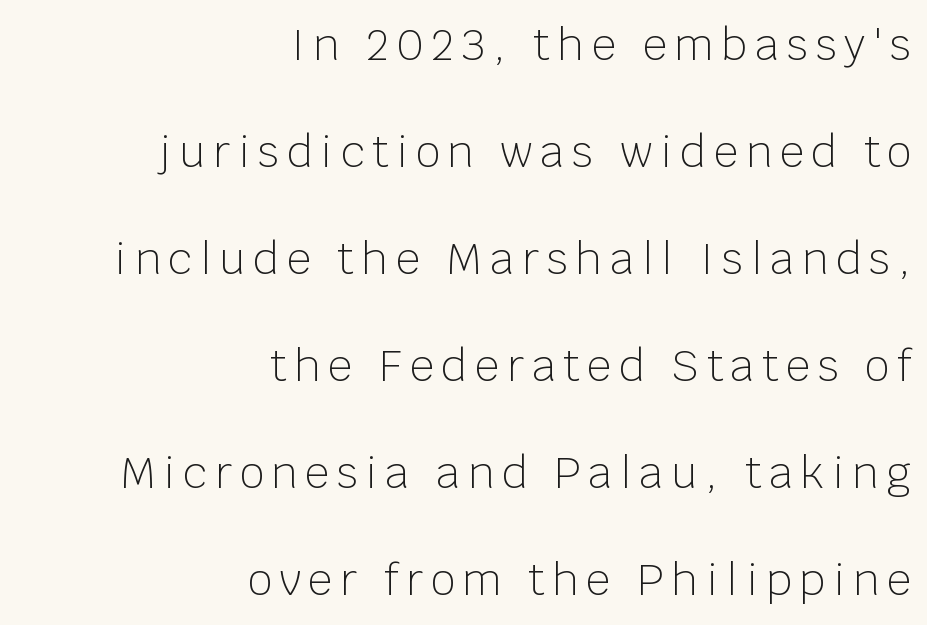
Q: Is the text bold? A: No.
Q: Is the text italic (slanted)? A: No, it is upright.
Q: Is the typeface a serif or a sans-serif typeface? A: Sans-serif.
Q: Is the text underlined? A: No.
Q: How is the paragraph aligned? A: Right-aligned.
Q: Is the spacing between lines tight, normal or loose? A: Loose.
Q: Width (condensed, normal, or wide)? A: Normal.
Q: Stroke contrast? A: Low.
Q: x-height? A: Large.
Q: Monospaced? A: No.
